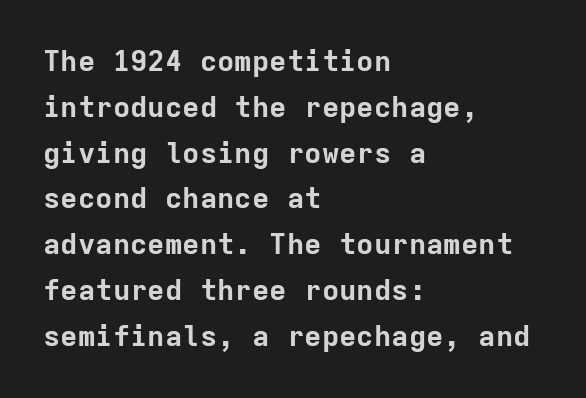
{"serif": "no", "italic": "no", "bold": "yes", "weight": "bold", "width": "normal", "stroke_contrast": "low", "x_height": "medium", "monospaced": "yes", "underline": "no", "align": "left", "line_spacing": "normal", "line_spacing_ratio": 1.58, "letter_spacing": "normal", "letter_spacing_em": 0.0, "glyph_px": 29}
